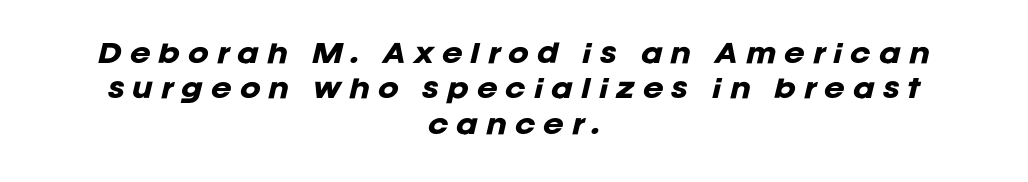
Weight check: bold — yes, fully. Whoever set this chose a conventional vertical rhythm. The glyphs look as if they've been sheared to an angle. The lines are quadded center. Loose tracking; the words dissolve into strings of separated letters. Honestly, there is no underline to notice here at all.
